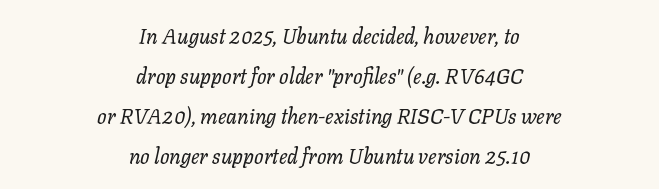
The image shows 21 px text type, italic (leaning right); set centered, loose line spacing (1.91x), normal letter spacing, not underlined.
